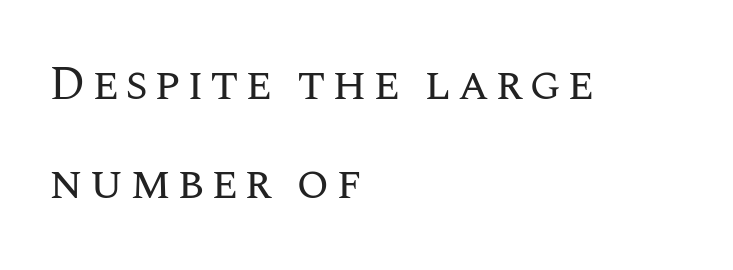
Each new line begins a long way beneath the previous one. Think of a printed novel: that variable character pitch is what you see here. A roman cut, with each character standing at attention. Which margin do the lines hug? The left one — the right edge is uneven. Clear beneath every line of the passage. The characters are drawn with everyday or finer stroke widths.
